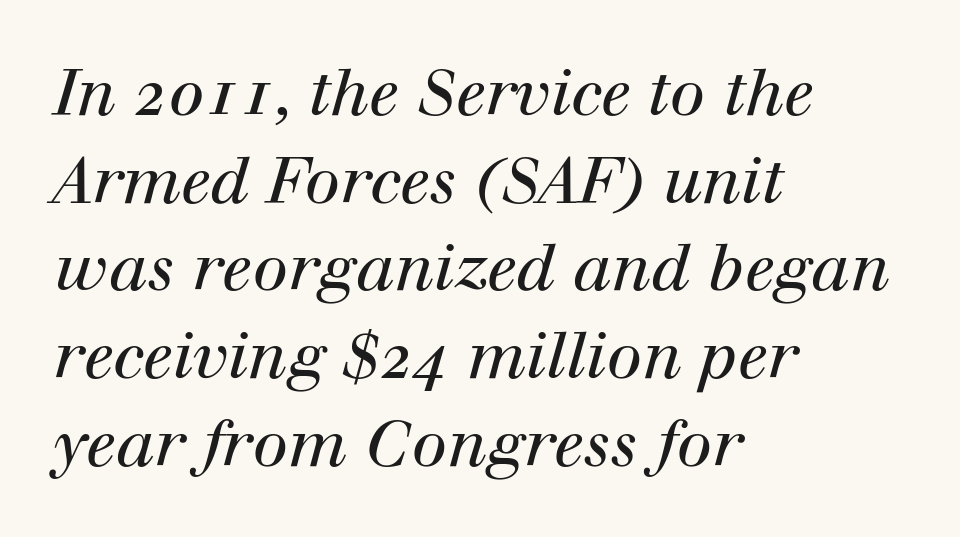
{"serif": "yes", "italic": "yes", "lean": "right", "slant_degrees": 12, "bold": "no", "weight": "regular", "width": "normal", "stroke_contrast": "high", "x_height": "medium", "monospaced": "no", "underline": "no", "align": "left", "line_spacing": "normal", "line_spacing_ratio": 1.37, "letter_spacing": "normal", "letter_spacing_em": 0.0, "glyph_px": 64}
